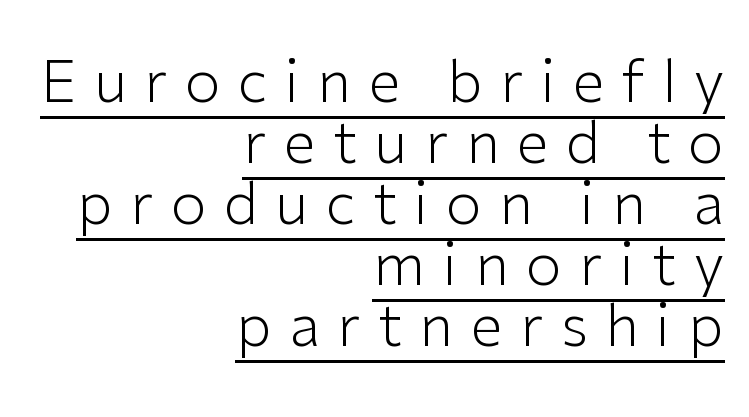
Reading down the column, the eye jumps only a short way to each next line. Line ends are locked; line starts wander. Observe the absence of serifs on each vertical stroke in this sample. This sample uses expanded letter spacing, leaving extra air between glyphs. Think standard paragraph weight, or any step lighter than that. Underlining? Definitely there.
